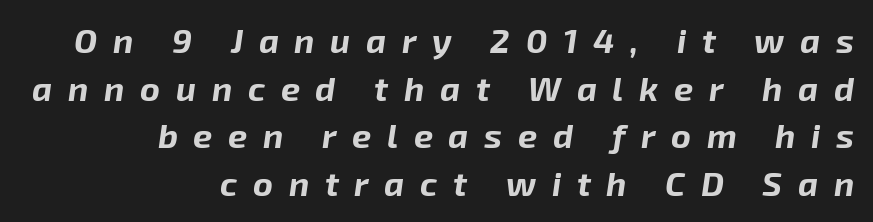
Every row of glyphs terminates at an identical x-position on the right. Normally led — the rows are evenly, conventionally spaced. Descenders hang freely into open space. The letterforms stand isolated, each surrounded by extra space.
